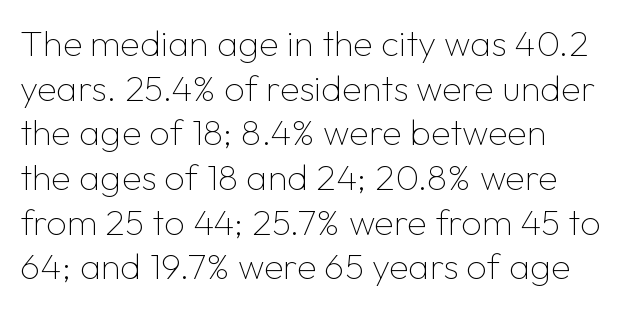
Q: Is the text bold? A: No.
Q: Is the text italic (slanted)? A: No, it is upright.
Q: Is the typeface a serif or a sans-serif typeface? A: Sans-serif.
Q: Is the text underlined? A: No.
Q: Is the spacing between letters normal or unusually wide? A: Normal.
Q: Width (condensed, normal, or wide)? A: Normal.
Q: Stroke contrast? A: Low.
Q: x-height? A: Medium.
Q: Monospaced? A: No.
